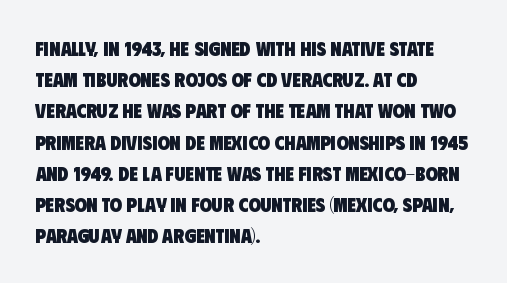
{"bold": "yes", "underline": "no", "align": "left", "line_spacing": "normal", "line_spacing_ratio": 1.56, "letter_spacing": "normal", "letter_spacing_em": 0.0, "glyph_px": 20}
